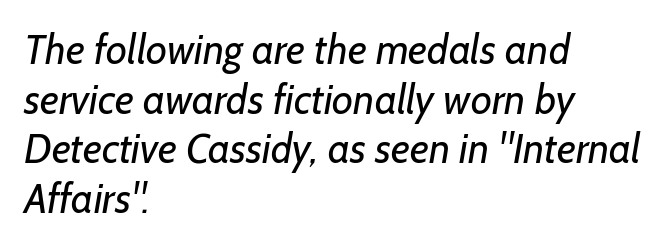
Q: Is the text bold? A: No.
Q: Is the typeface a serif or a sans-serif typeface? A: Sans-serif.
Q: Is the text underlined? A: No.
Q: How is the paragraph aligned? A: Left-aligned.
Q: Is the spacing between letters normal or unusually wide? A: Normal.
Q: Width (condensed, normal, or wide)? A: Normal.
Q: Stroke contrast? A: Low.
Q: x-height? A: Medium.
Q: Monospaced? A: No.
